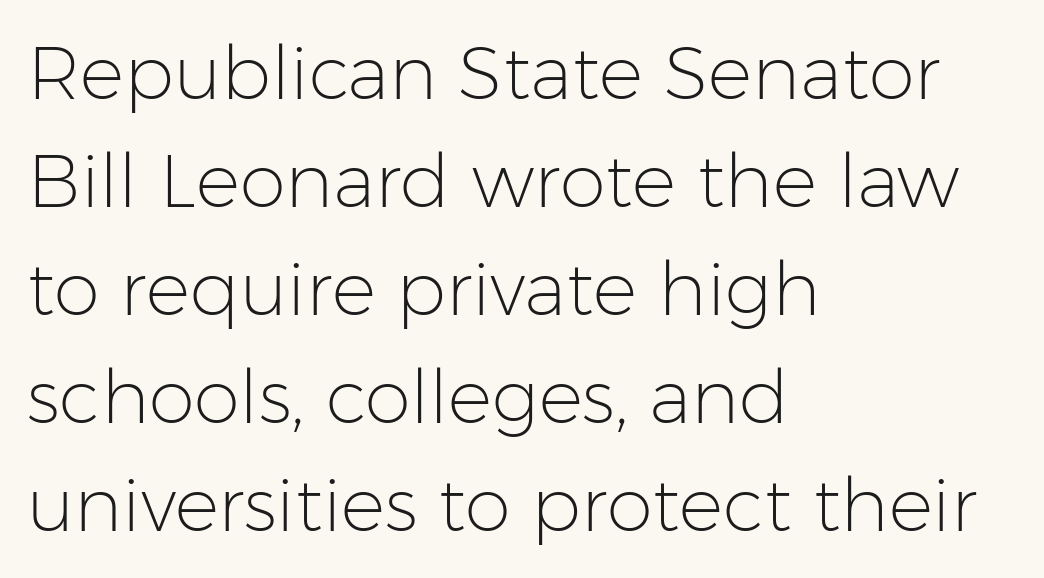
Q: Is the text bold? A: No.
Q: Is the text italic (slanted)? A: No, it is upright.
Q: Is the typeface a serif or a sans-serif typeface? A: Sans-serif.
Q: Is the text underlined? A: No.
Q: How is the paragraph aligned? A: Left-aligned.
Q: Is the spacing between letters normal or unusually wide? A: Normal.
Q: Is the spacing between lines tight, normal or loose? A: Normal.
Q: Width (condensed, normal, or wide)? A: Normal.
Q: Stroke contrast? A: Low.
Q: x-height? A: Medium.
Q: Monospaced? A: No.
